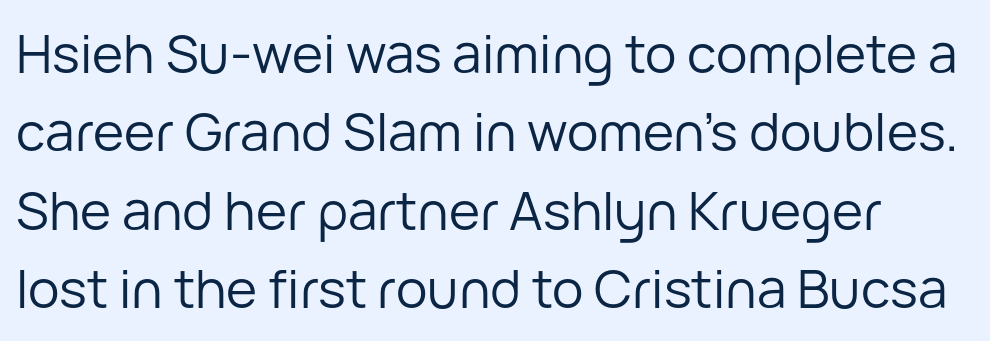
This sample has the flowing, uneven cadence of proportional lettering. This rendering leaves character spacing at its baseline value. Notice how descenders clear the ascenders below comfortably — that's standard leading. This sample uses a sans-serif face. You can tell it's not italic because the verticals are truly vertical.
